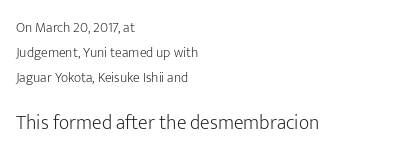
Here the second block reads like a headline and the first like body copy. Decoration check: the copy has no underline. Students, note that the glyphs here touch the page at normal intervals. The typeface has the unassuming heft of standard copy or less. Compared with a centered layout, this one pins lines to the left instead.
